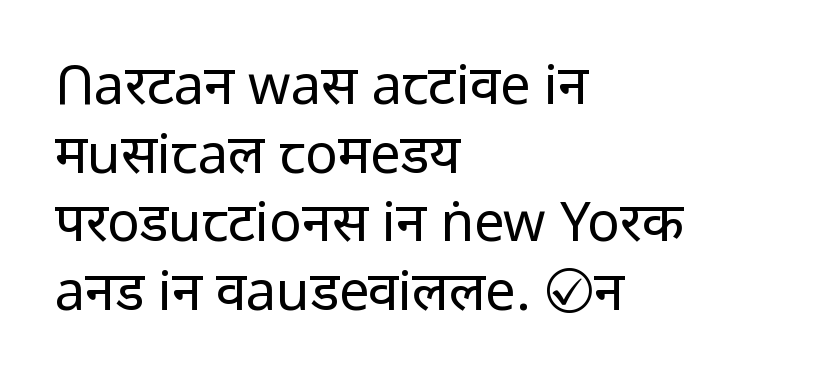
The image shows 54 px regular-weight sans-serif type, upright; set left-aligned, normal line spacing (1.27x), normal letter spacing, not underlined; low stroke contrast and a medium x-height.
